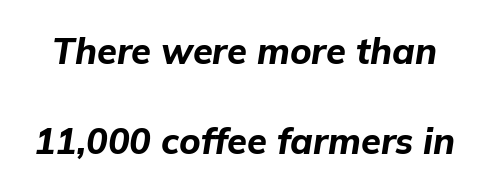
Looks like regular typesetting: each glyph gets only the width it needs. The leading is generous, giving the passage an open texture. Tall strokes in this sample are angled rather than plumb. These lines keep a tight, regular rhythm from letter to letter. This rendering features lettering with no underline. Its strokes are broad and dark, the hallmark of bold type.
